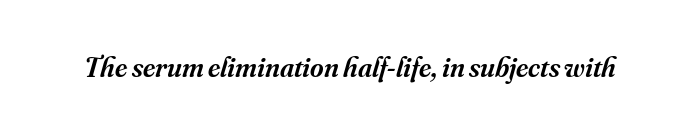
The image shows 29 px semibold serif type, italic (leaning right); set normal letter spacing, not underlined; medium stroke contrast and a small x-height.
